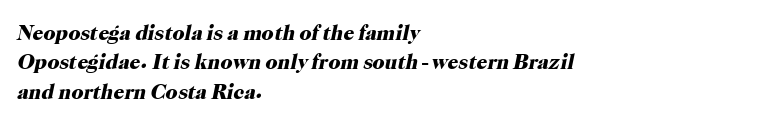
{"italic": "yes", "lean": "right", "slant_degrees": 12, "bold": "yes", "underline": "no", "align": "left", "line_spacing": "normal", "line_spacing_ratio": 1.4, "letter_spacing": "normal", "letter_spacing_em": 0.0, "glyph_px": 21}
